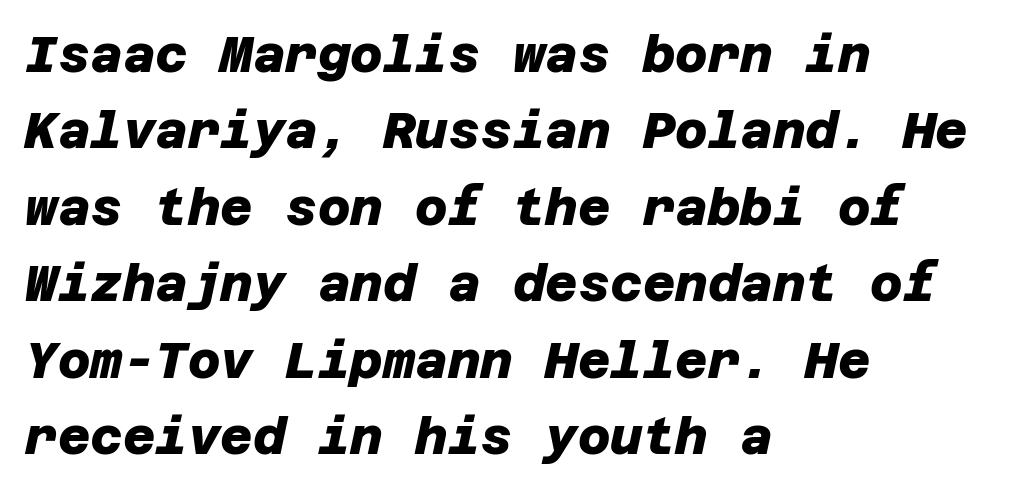
Q: Is the text bold? A: Yes.
Q: Is the typeface a serif or a sans-serif typeface? A: Sans-serif.
Q: Is the text underlined? A: No.
Q: How is the paragraph aligned? A: Left-aligned.
Q: Is the spacing between letters normal or unusually wide? A: Normal.
Q: Is the spacing between lines tight, normal or loose? A: Normal.
Q: Width (condensed, normal, or wide)? A: Normal.
Q: Stroke contrast? A: Low.
Q: x-height? A: Large.
